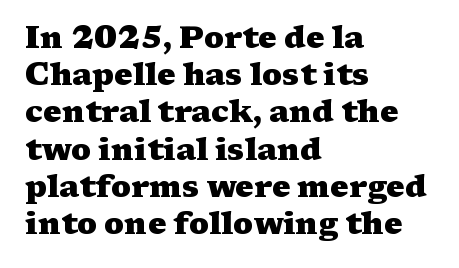
The image shows 31 px heavy, wide serif type, upright; set left-aligned, line spacing 1.2x, normal letter spacing, not underlined; medium stroke contrast and a medium x-height.
